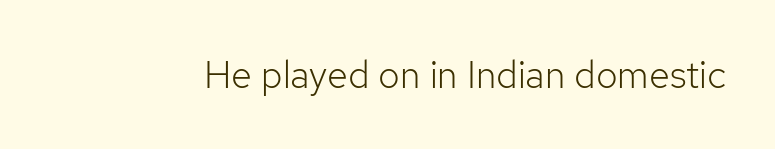
{"serif": "no", "italic": "no", "bold": "no", "weight": "light", "width": "normal", "stroke_contrast": "low", "x_height": "medium", "monospaced": "no", "underline": "no", "letter_spacing": "normal", "letter_spacing_em": 0.0, "glyph_px": 38}
